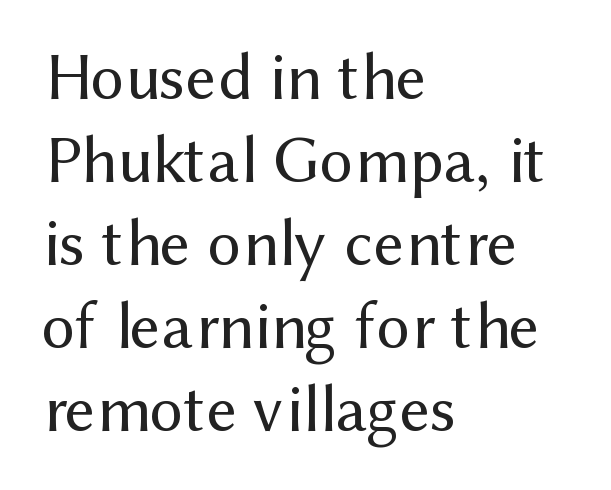
Classification — sans serif. Is the letter spacing exaggerated? No — it looks like the ordinary default. The font is comparable to plain body text, perhaps lighter. Each row of text sits above clean, open space. The typesetter chose a ragged-right arrangement here. Posture: upright roman.
